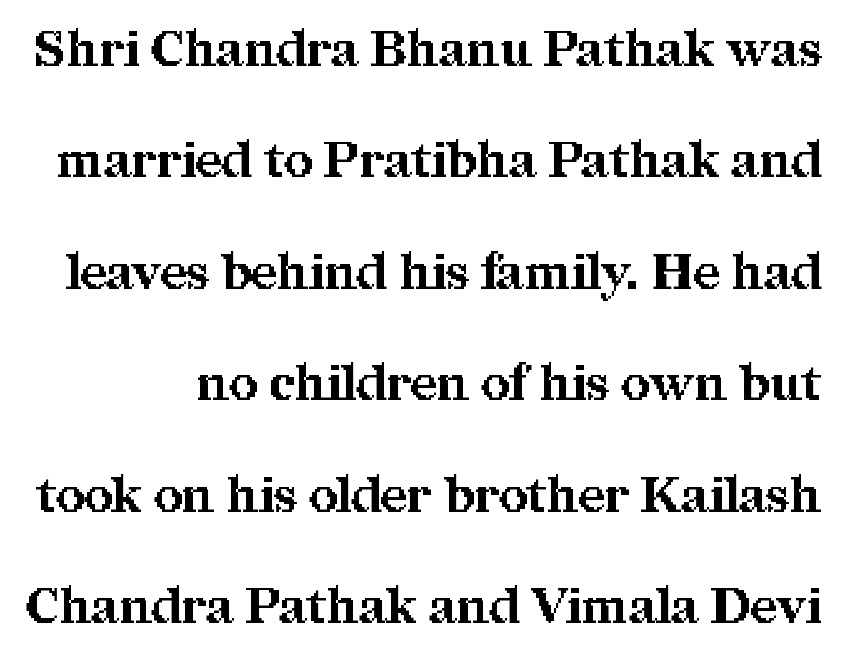
The image shows 50 px bold serif type, upright; set loose line spacing (2.23x), normal letter spacing, not underlined; medium stroke contrast and a medium x-height.
